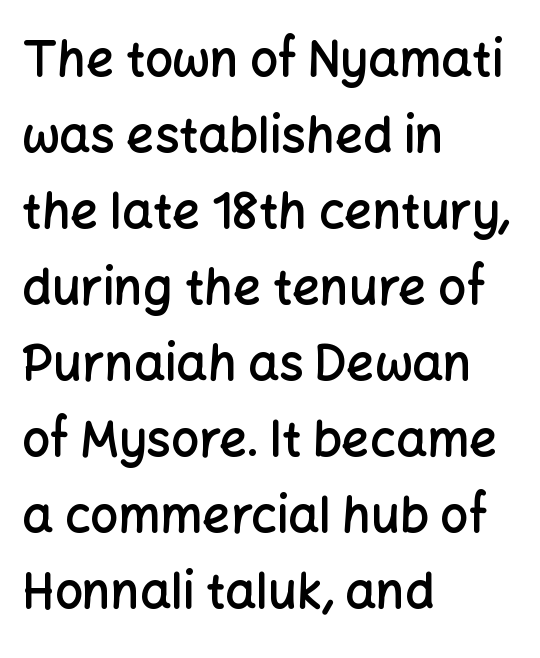
The image shows 49 px semibold sans-serif type, upright; set left-aligned, normal line spacing (1.55x), normal letter spacing, not underlined; low stroke contrast and a medium x-height.
